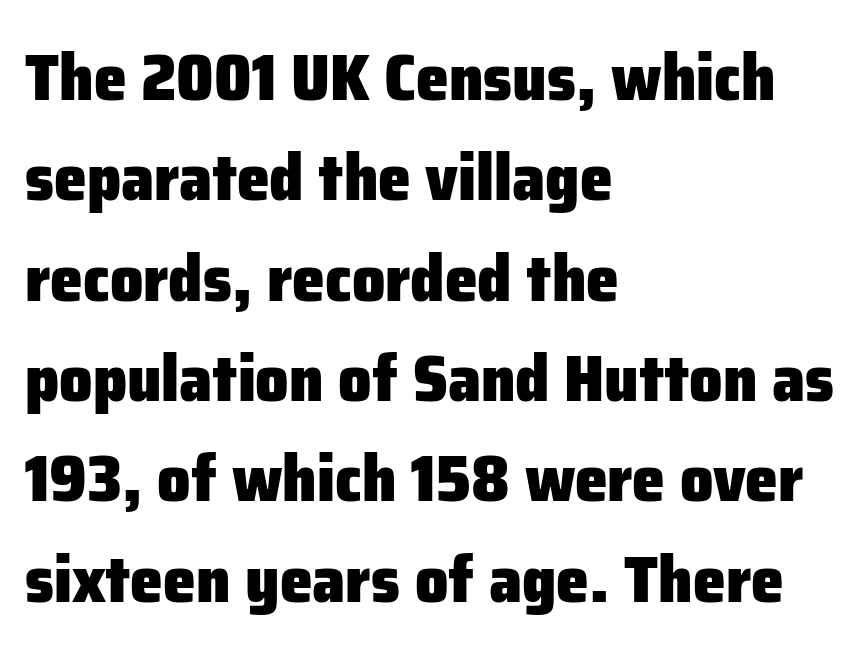
The image shows 66 px heavy sans-serif type, upright; set left-aligned, normal line spacing (1.52x), normal letter spacing, not underlined; low stroke contrast and a medium x-height.
